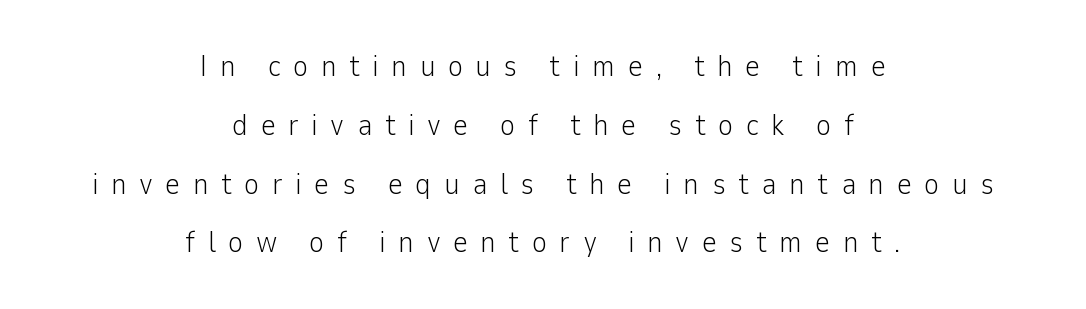
The image shows 30 px light sans-serif type, upright; set centered, loose line spacing (1.96x), unusually wide letter spacing (+0.41 em), not underlined; low stroke contrast and a medium x-height.
